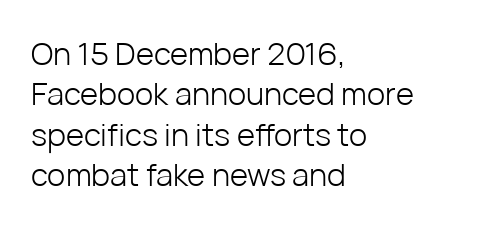
The image shows 31 px light sans-serif type, upright; set left-aligned, normal line spacing (1.3x), normal letter spacing, not underlined; low stroke contrast and a medium x-height.
